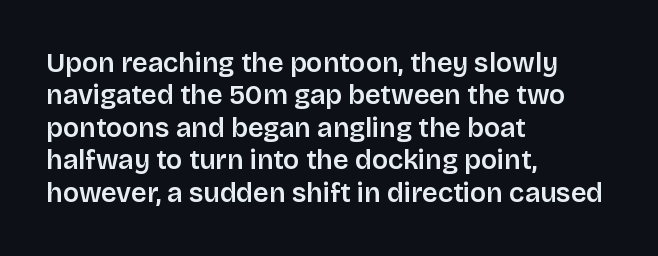
Designer's note — italics off, roman on. The specimen omits any rule beneath the text block's lines. No extra tracking has been applied to these lines. Each line starts at the same left margin while the right side varies.
